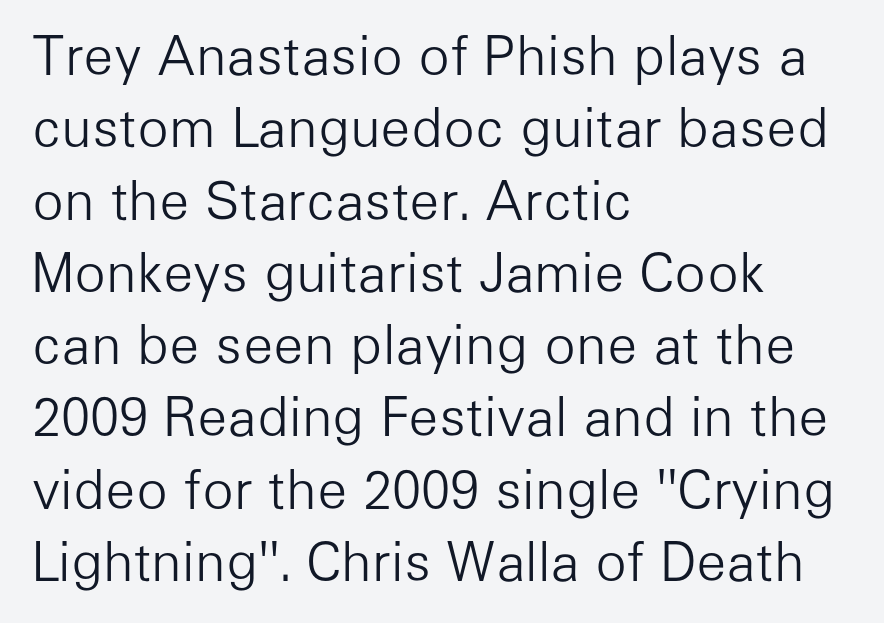
Q: Is the text bold? A: No.
Q: Is the text italic (slanted)? A: No, it is upright.
Q: Is the typeface a serif or a sans-serif typeface? A: Sans-serif.
Q: Is the text underlined? A: No.
Q: How is the paragraph aligned? A: Left-aligned.
Q: Is the spacing between letters normal or unusually wide? A: Normal.
Q: Is the spacing between lines tight, normal or loose? A: Normal.
Q: Width (condensed, normal, or wide)? A: Normal.
Q: Stroke contrast? A: Low.
Q: x-height? A: Medium.
Q: Monospaced? A: No.
